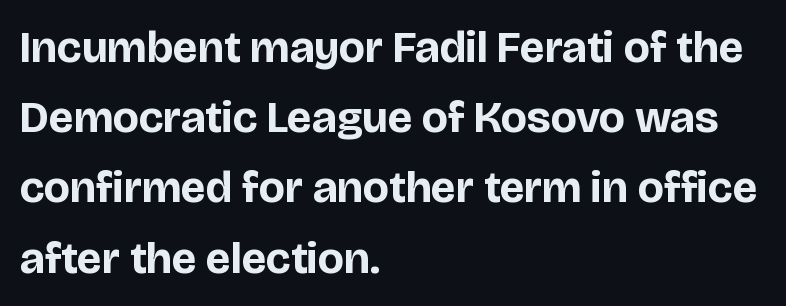
Q: Is the text bold? A: Yes.
Q: Is the text italic (slanted)? A: No, it is upright.
Q: Is the typeface a serif or a sans-serif typeface? A: Sans-serif.
Q: Is the text underlined? A: No.
Q: How is the paragraph aligned? A: Left-aligned.
Q: Is the spacing between letters normal or unusually wide? A: Normal.
Q: Is the spacing between lines tight, normal or loose? A: Normal.
Q: Width (condensed, normal, or wide)? A: Normal.
Q: Stroke contrast? A: Low.
Q: x-height? A: Large.
Q: Monospaced? A: No.
